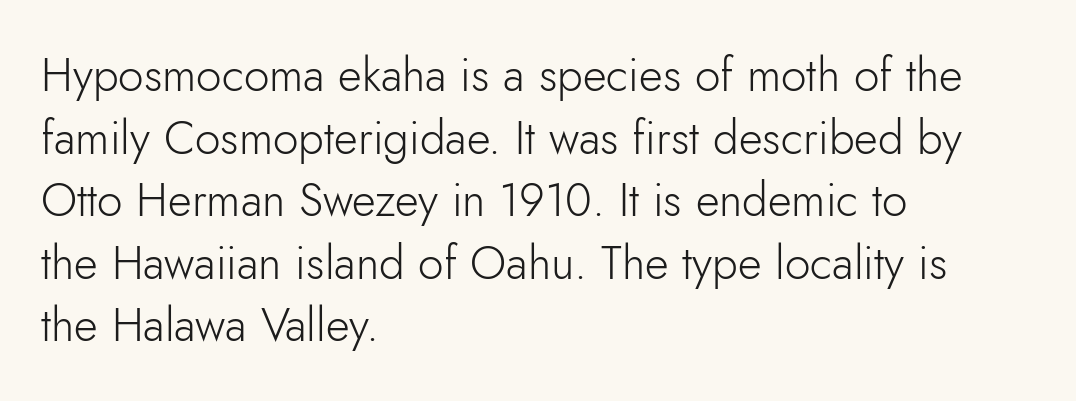
A quiet, ordinary-to-light weight characterises the typeface. Vertically, the passage feels balanced, rows spaced as you'd expect. The font's upright variant was chosen for this text. These lines are rendered in a variable-pitch font.
